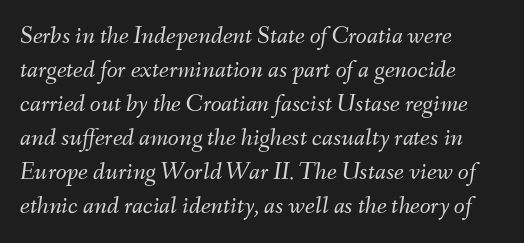
{"italic": "yes", "lean": "right", "slant_degrees": 9, "bold": "no", "underline": "no", "align": "left", "line_spacing": "normal", "line_spacing_ratio": 1.36, "letter_spacing": "normal", "letter_spacing_em": 0.0, "glyph_px": 25}
